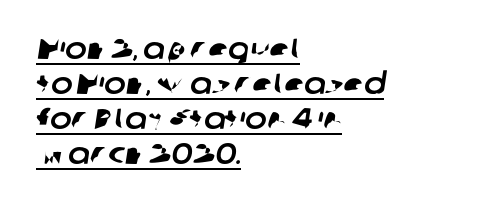
{"serif": "no", "width": "normal", "stroke_contrast": "low", "x_height": "medium", "monospaced": "no", "underline": "yes", "align": "left", "line_spacing_ratio": 1.21, "letter_spacing": "normal", "letter_spacing_em": 0.0, "glyph_px": 29}
